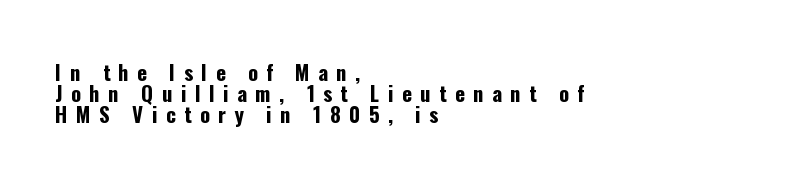
{"italic": "no", "bold": "yes", "underline": "no", "align": "left", "line_spacing": "tight", "line_spacing_ratio": 1.01, "letter_spacing": "wide", "letter_spacing_em": 0.4, "glyph_px": 21}
